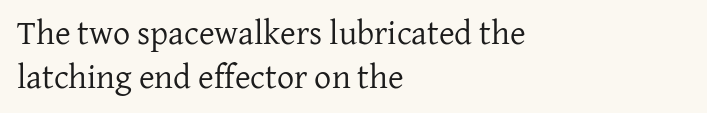
The image shows 34 px regular-weight serif type, upright; set left-aligned, normal line spacing (1.28x), normal letter spacing, not underlined; low stroke contrast and a medium x-height.
